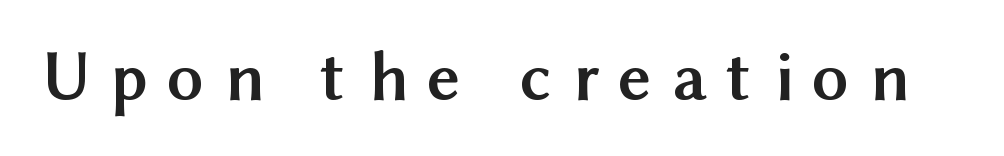
Q: Is the text bold? A: Yes.
Q: Is the text italic (slanted)? A: No, it is upright.
Q: Is the typeface a serif or a sans-serif typeface? A: Sans-serif.
Q: Is the text underlined? A: No.
Q: Is the spacing between letters normal or unusually wide? A: Unusually wide.
Q: Width (condensed, normal, or wide)? A: Normal.
Q: Stroke contrast? A: Medium.
Q: x-height? A: Medium.
Q: Monospaced? A: No.
